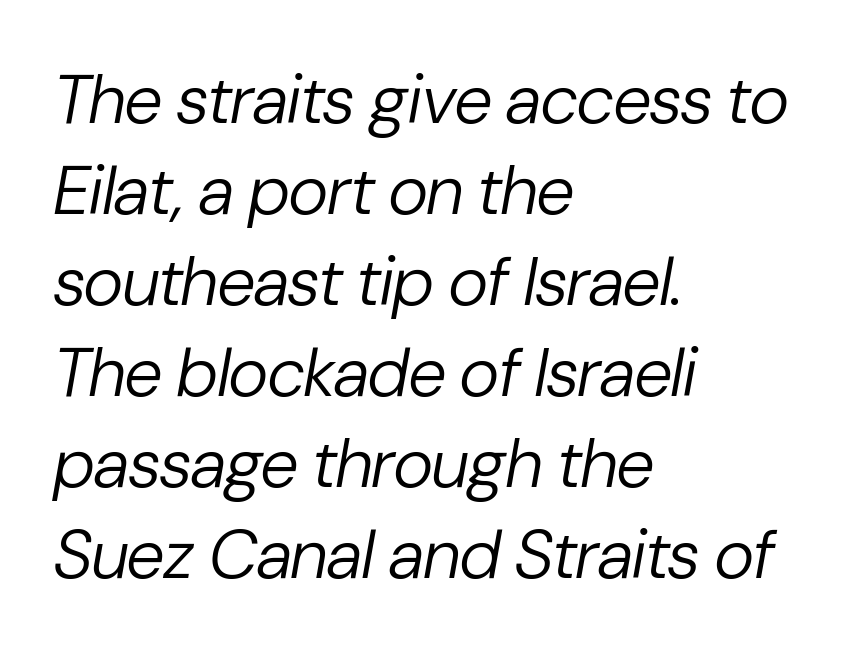
Q: Is the text bold? A: No.
Q: Is the text italic (slanted)? A: Yes, it leans right by about 10 degrees.
Q: Is the text underlined? A: No.
Q: How is the paragraph aligned? A: Left-aligned.
Q: Is the spacing between letters normal or unusually wide? A: Normal.
Q: Is the spacing between lines tight, normal or loose? A: Normal.
Q: Width (condensed, normal, or wide)? A: Normal.
Q: Stroke contrast? A: Low.
Q: x-height? A: Medium.
Q: Monospaced? A: No.
